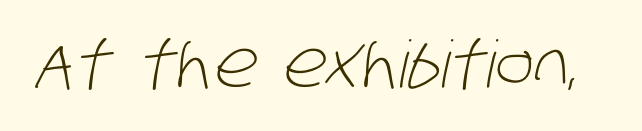
{"serif": "no", "bold": "no", "weight": "light", "width": "condensed", "stroke_contrast": "low", "x_height": "large", "monospaced": "no", "underline": "no", "letter_spacing": "normal", "letter_spacing_em": 0.0, "glyph_px": 65}
